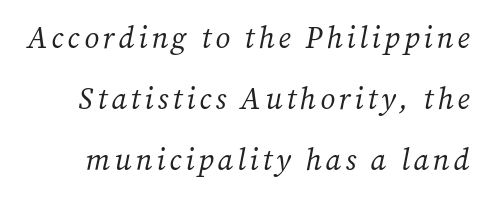
{"serif": "yes", "italic": "yes", "lean": "right", "slant_degrees": 12, "bold": "no", "weight": "regular", "width": "normal", "stroke_contrast": "medium", "x_height": "medium", "monospaced": "no", "underline": "no", "line_spacing": "loose", "line_spacing_ratio": 2.04, "glyph_px": 30}
